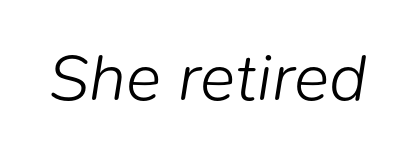
Compared with typical body copy, the letter spacing here is the same. This sample uses an oblique cut, with every glyph tilted off the vertical. A quiet, ordinary-to-light weight characterises the typeface. Here the designer chose a conventional face with non-uniform glyph widths. Check the space under the baseline: it is left empty.
